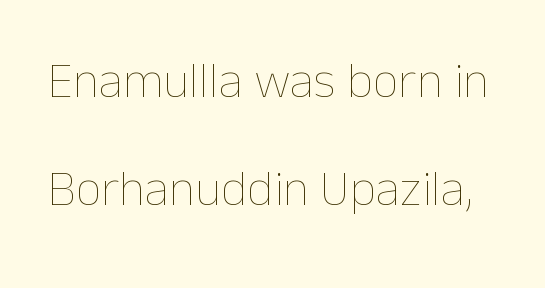
The image shows 51 px thin type, upright; set loose line spacing (2.11x), normal letter spacing, not underlined; low stroke contrast and a medium x-height.
